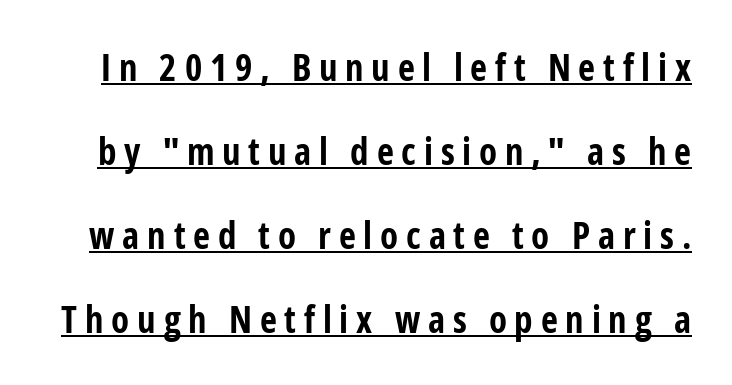
{"serif": "no", "italic": "no", "bold": "yes", "weight": "bold", "width": "condensed", "stroke_contrast": "low", "x_height": "medium", "monospaced": "no", "underline": "yes", "line_spacing": "loose", "line_spacing_ratio": 2.27, "letter_spacing": "wide", "letter_spacing_em": 0.21, "glyph_px": 37}
